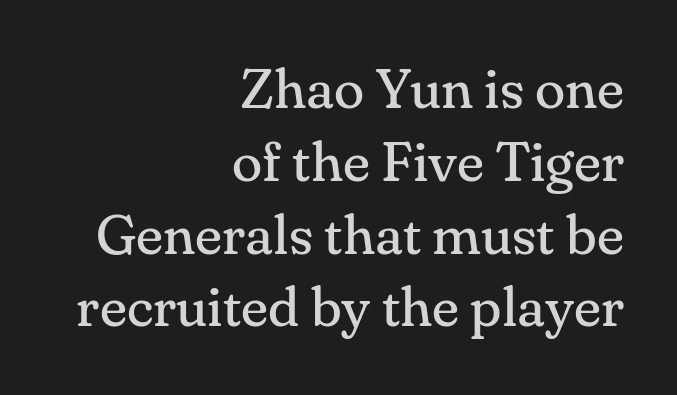
The image shows 56 px regular-weight serif type, upright; set right-aligned, normal line spacing (1.3x), normal letter spacing, not underlined; medium stroke contrast and a small x-height.
